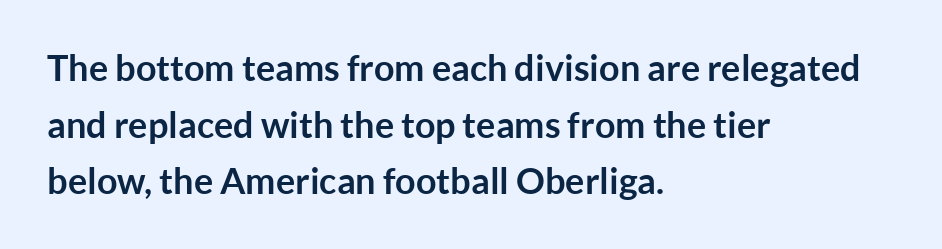
The image shows 36 px semibold sans-serif type, upright; set left-aligned, normal line spacing (1.57x), normal letter spacing, not underlined; low stroke contrast and a medium x-height.
